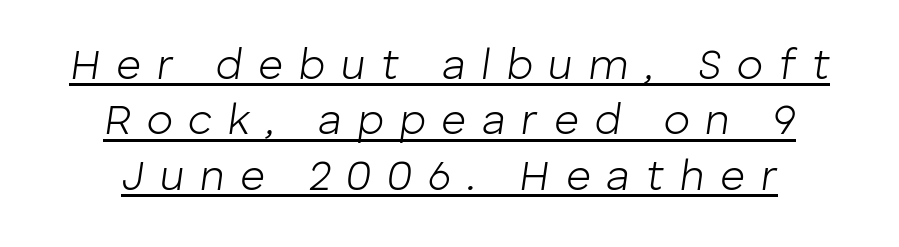
{"italic": "yes", "lean": "right", "slant_degrees": 8, "bold": "no", "weight": "light", "width": "normal", "stroke_contrast": "low", "x_height": "medium", "monospaced": "no", "underline": "yes", "line_spacing": "normal", "line_spacing_ratio": 1.29, "letter_spacing": "wide", "letter_spacing_em": 0.37, "glyph_px": 43}
